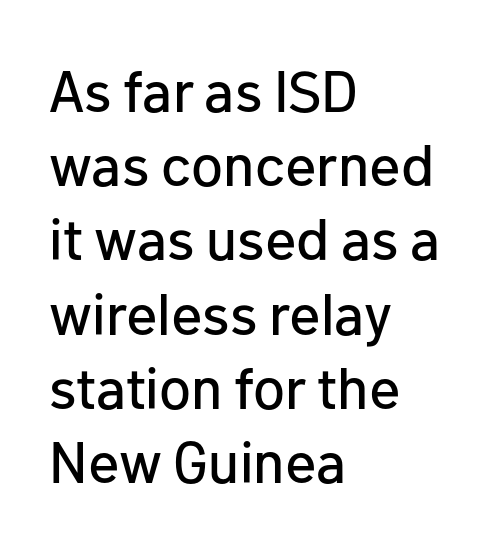
The typography opts for an upright posture over an oblique one. The area under the type is left untouched. The typeface chosen for these lines omits serifs. In terms of letterspacing, this is plain default setting.
